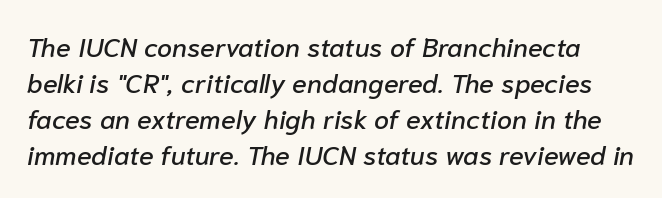
Q: Is the text italic (slanted)? A: Yes, it leans right by about 10 degrees.
Q: Is the text underlined? A: No.
Q: Is the spacing between letters normal or unusually wide? A: Normal.
Q: Is the spacing between lines tight, normal or loose? A: Normal.
